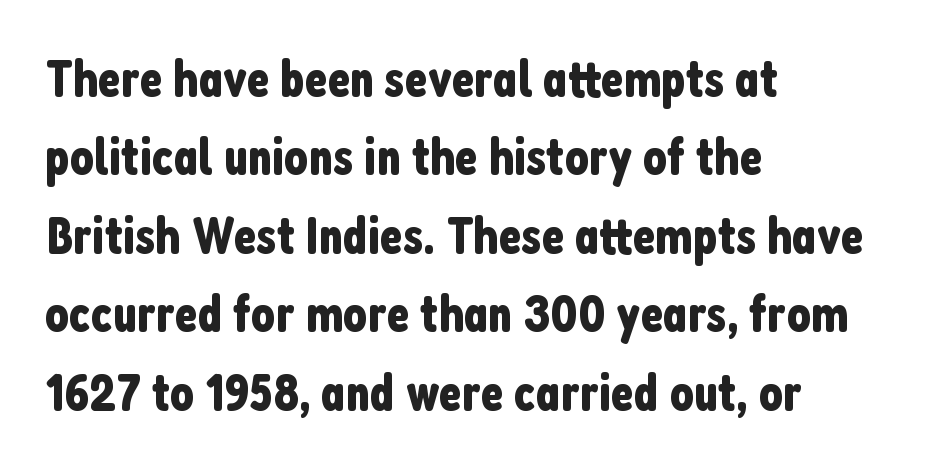
The image shows 53 px condensed sans-serif type, upright; set left-aligned, normal line spacing (1.48x), normal letter spacing, not underlined; low stroke contrast and a medium x-height.
